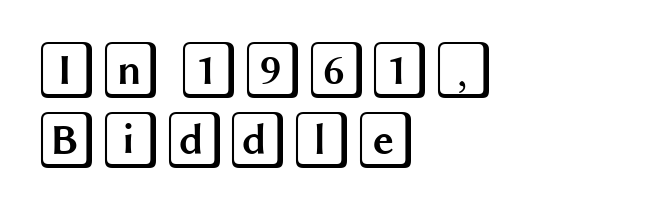
Q: Is the text italic (slanted)? A: No, it is upright.
Q: Is the text underlined? A: No.
Q: How is the paragraph aligned? A: Left-aligned.
Q: Is the spacing between letters normal or unusually wide? A: Normal.
Q: Width (condensed, normal, or wide)? A: Wide.
Q: x-height? A: Large.
